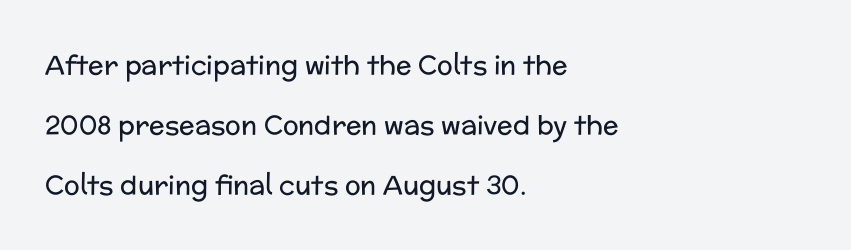
{"italic": "no", "bold": "no", "underline": "no", "align": "left", "line_spacing": "loose", "line_spacing_ratio": 2.31, "letter_spacing": "normal", "letter_spacing_em": 0.0, "glyph_px": 26}
